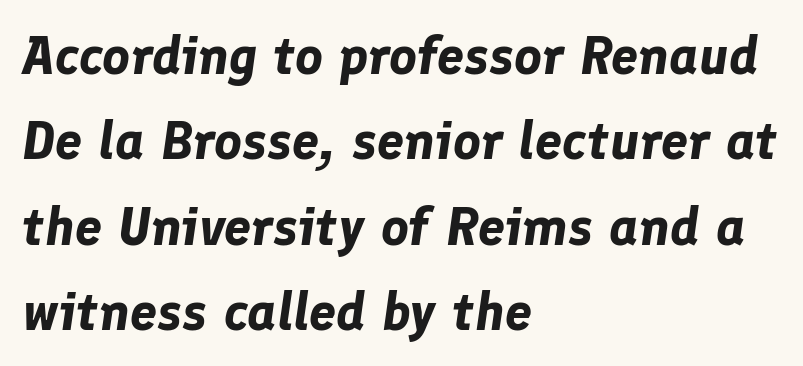
Looking at the ascenders, they clearly lean. The face used here is proportionally spaced, like ordinary book or web type. Any mark beneath the type? The region is blank. This rendering uses left alignment, leaving the right contour irregular.
